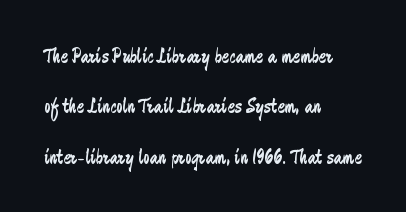
{"bold": "no", "underline": "no", "align": "left", "line_spacing": "loose", "line_spacing_ratio": 2.29, "letter_spacing": "normal", "letter_spacing_em": 0.0, "glyph_px": 22}
